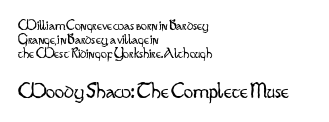
The image shows 23 px text type, upright; set left-aligned, tight line spacing (0.95x), normal letter spacing, not underlined; the second (bottom) block is 1.53x larger.
